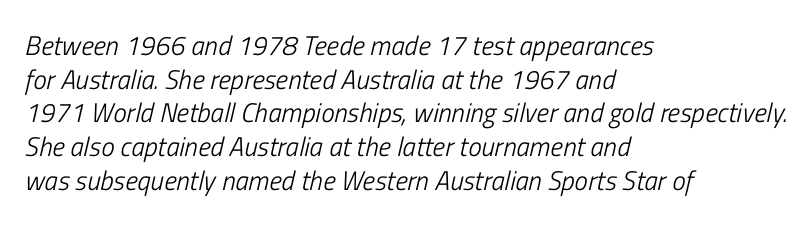
The image shows 27 px text type, italic (leaning right); set left-aligned, normal line spacing (1.25x), normal letter spacing, not underlined.
